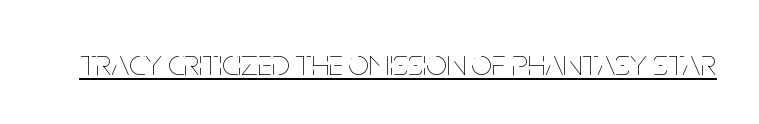
Each line of the rendering has a horizontal stroke beneath the glyphs. Posture: upright roman. Letter spacing: default. The strokes carry an ordinary text weight at most. Looks like regular typesetting: each glyph gets only the width it needs.
